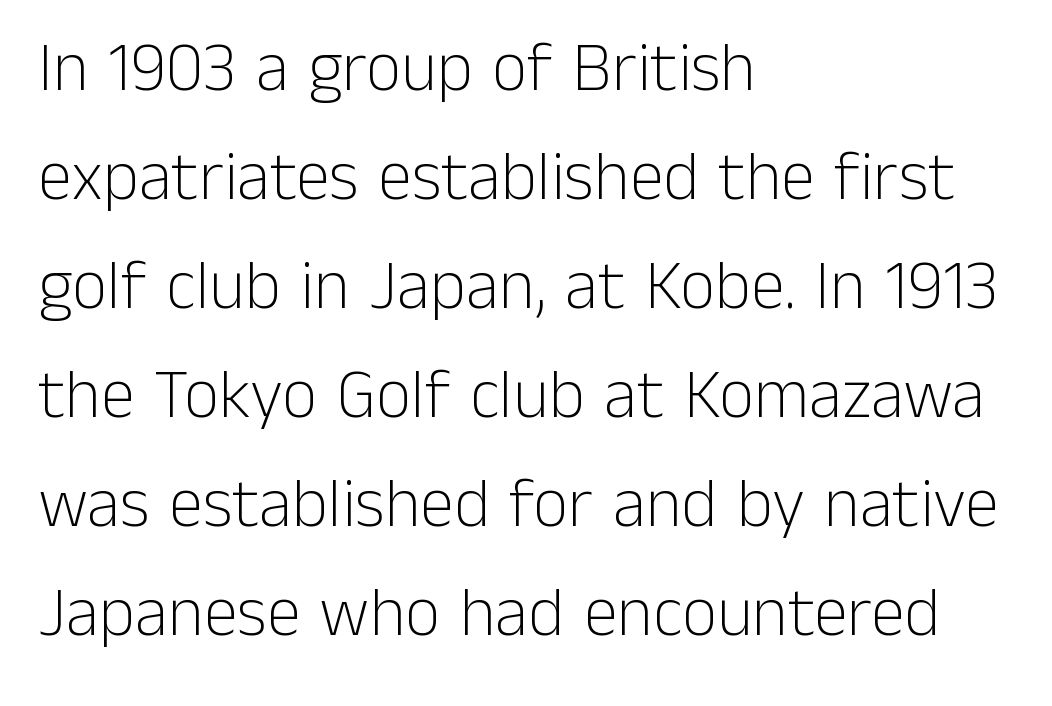
The image shows 69 px light sans-serif type, upright; set left-aligned, normal line spacing (1.58x), normal letter spacing, not underlined; low stroke contrast and a medium x-height.
